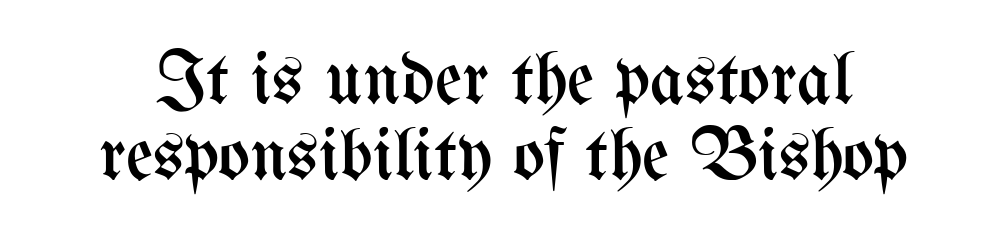
{"italic": "no", "bold": "no", "weight": "regular", "width": "condensed", "stroke_contrast": "medium", "x_height": "medium", "monospaced": "no", "underline": "no", "line_spacing": "tight", "line_spacing_ratio": 1.02, "letter_spacing": "normal", "letter_spacing_em": 0.0, "glyph_px": 75}
